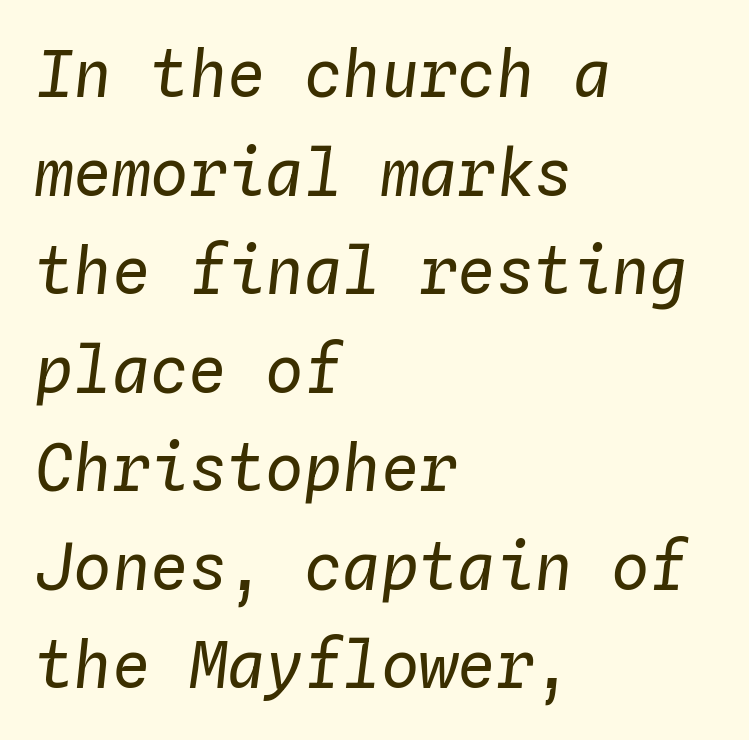
The image shows 64 px regular-weight type, italic (leaning right), monospaced; set left-aligned, normal line spacing (1.54x), normal letter spacing, not underlined; low stroke contrast and a medium x-height.
